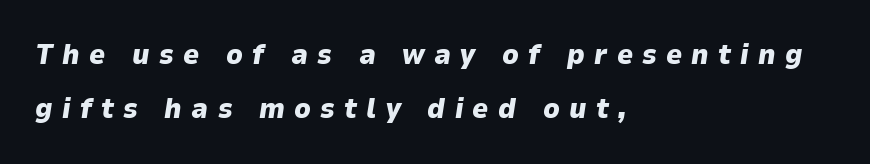
{"italic": "yes", "lean": "right", "slant_degrees": 9, "bold": "yes", "weight": "heavy", "width": "normal", "stroke_contrast": "low", "x_height": "medium", "monospaced": "no", "underline": "no", "align": "left", "line_spacing": "loose", "line_spacing_ratio": 1.93, "letter_spacing": "wide", "letter_spacing_em": 0.33, "glyph_px": 28}
